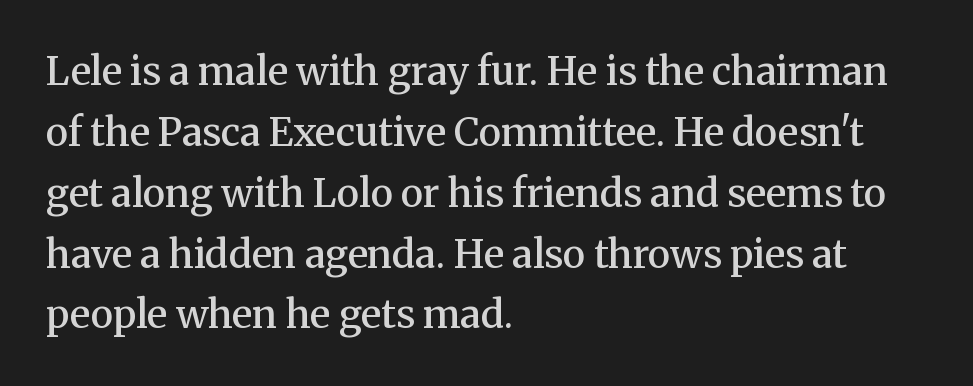
Descenders are the only things crossing below the line. Vertical strokes here are truly vertical. The letters are semibold — heavier than regular but short of a full bold. This sample uses plain, unmodified letter spacing. The rendering uses natural spacing where letterforms have individual widths.
